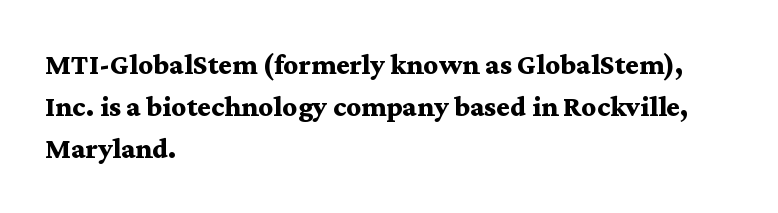
Q: Is the text bold? A: Yes.
Q: Is the text italic (slanted)? A: No, it is upright.
Q: Is the typeface a serif or a sans-serif typeface? A: Serif.
Q: Is the text underlined? A: No.
Q: How is the paragraph aligned? A: Left-aligned.
Q: Is the spacing between letters normal or unusually wide? A: Normal.
Q: Is the spacing between lines tight, normal or loose? A: Normal.
Q: Width (condensed, normal, or wide)? A: Wide.
Q: Stroke contrast? A: Medium.
Q: x-height? A: Medium.
Q: Monospaced? A: No.
